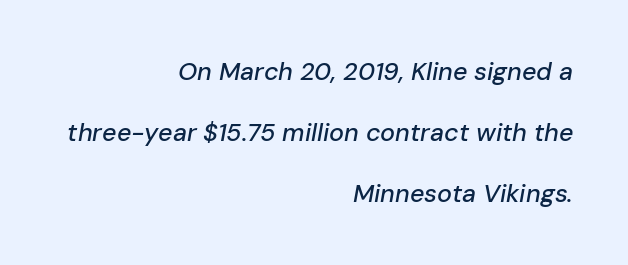
Widely set lines give the paragraph a tall, airy silhouette. The passage shown is not underscored anywhere. Slanted lettering throughout. If you drew a ruler down the right edge, every line would touch it.
